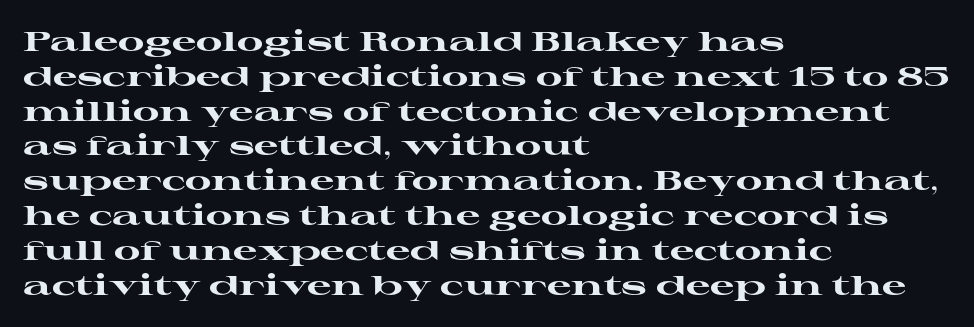
{"italic": "no", "bold": "yes", "underline": "no", "align": "left", "line_spacing": "normal", "line_spacing_ratio": 1.29, "letter_spacing": "normal", "letter_spacing_em": 0.0, "glyph_px": 27}
